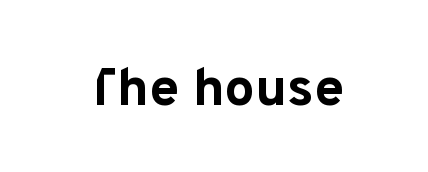
Q: Is the text bold? A: Yes.
Q: Is the text italic (slanted)? A: No, it is upright.
Q: Is the typeface a serif or a sans-serif typeface? A: Sans-serif.
Q: Is the text underlined? A: No.
Q: Is the spacing between letters normal or unusually wide? A: Normal.
Q: Width (condensed, normal, or wide)? A: Normal.
Q: Stroke contrast? A: Low.
Q: x-height? A: Medium.
Q: Monospaced? A: No.
